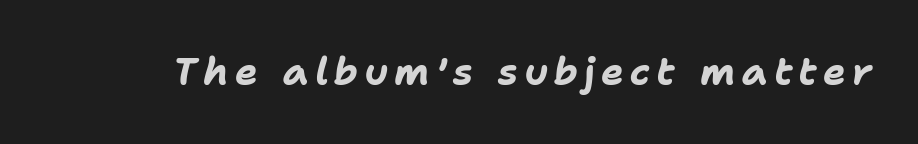
A dark, heavy texture on the line: the type is bold. The whole block is typeset with a tilt. The passage shown is typed in a proportional face where columns would drift. The string is rendered with underlining switched off.
